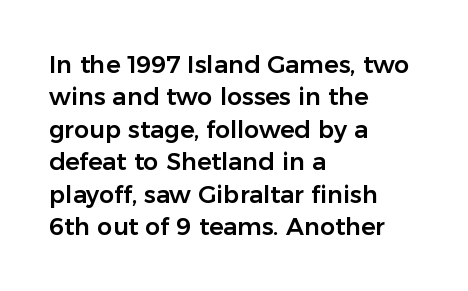
{"italic": "no", "underline": "no", "align": "left", "line_spacing": "normal", "line_spacing_ratio": 1.35, "letter_spacing": "normal", "letter_spacing_em": 0.0, "glyph_px": 24}
